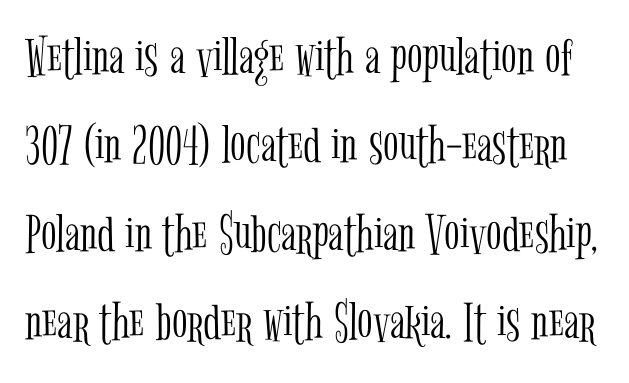
{"serif": "yes", "italic": "no", "bold": "no", "weight": "light", "width": "condensed", "stroke_contrast": "low", "x_height": "medium", "monospaced": "no", "underline": "no", "line_spacing": "normal", "line_spacing_ratio": 1.55, "letter_spacing": "normal", "letter_spacing_em": 0.0, "glyph_px": 57}
